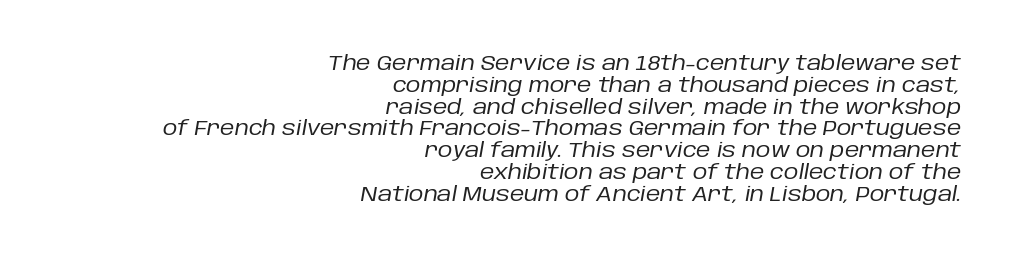
Q: Is the text bold? A: No.
Q: Is the text italic (slanted)? A: Yes, it leans right by about 10 degrees.
Q: Is the text underlined? A: No.
Q: How is the paragraph aligned? A: Right-aligned.
Q: Is the spacing between letters normal or unusually wide? A: Normal.
Q: Is the spacing between lines tight, normal or loose? A: Tight.
